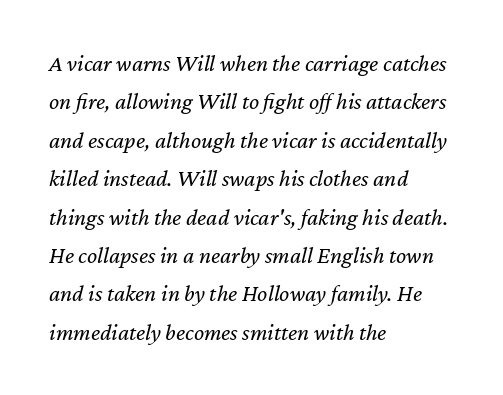
The image shows 24 px text type, italic (leaning right); set left-aligned, normal line spacing (1.6x), normal letter spacing, not underlined.
